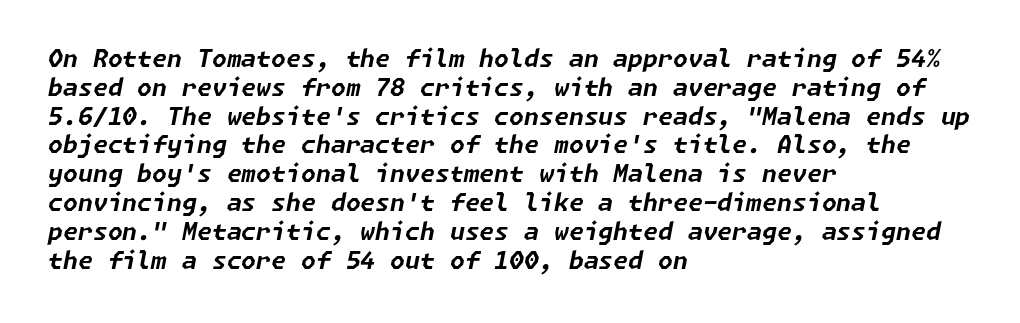
{"italic": "yes", "lean": "right", "slant_degrees": 11, "bold": "yes", "underline": "no", "align": "left", "line_spacing_ratio": 1.2, "letter_spacing": "normal", "letter_spacing_em": 0.0, "glyph_px": 24}
